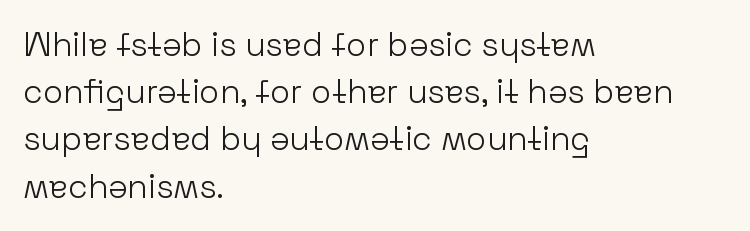
The image shows 33 px light sans-serif type, upright; set left-aligned, normal line spacing (1.43x), normal letter spacing, not underlined; low stroke contrast and a medium x-height.
